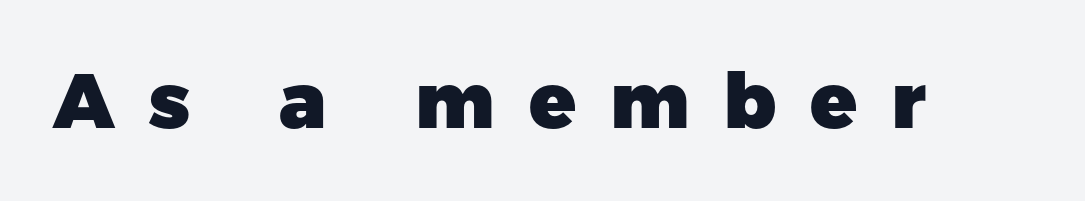
This sample uses an upright cut, with every glyph sitting square on the baseline. I'd describe the lettering as bold — thick and assertive. Decoration check: the copy has no underline. You could only call the tracking loose — the letters float apart. The letters carry no serifs — their stems end cleanly without finishing strokes. Is this a fixed-width face? No — the glyphs have proportional, varying widths.
